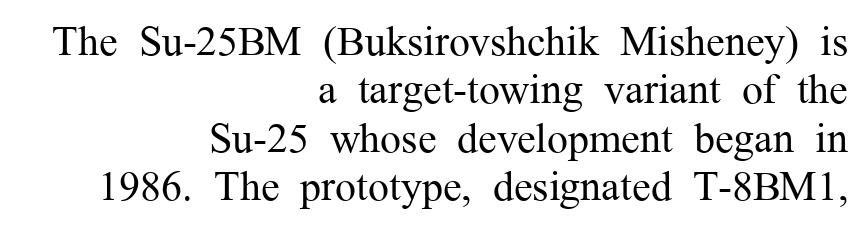
The letterforms sit shoulder to shoulder at normal distance. The typesetting does not lean heavy: it is not bold. Casual observation: everything's shoved over to the right. Vertical strokes here are truly vertical.
